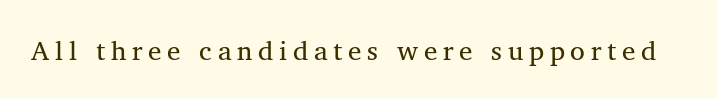
Q: Is the text italic (slanted)? A: No, it is upright.
Q: Is the text underlined? A: No.
Q: Is the spacing between letters normal or unusually wide? A: Unusually wide.
